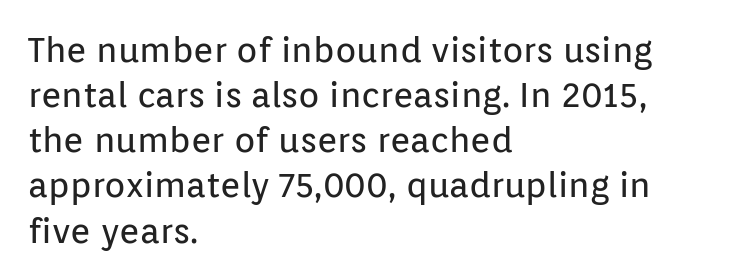
The image shows 35 px regular-weight sans-serif type, upright; set left-aligned, normal line spacing (1.29x), normal letter spacing, not underlined; low stroke contrast and a medium x-height.
